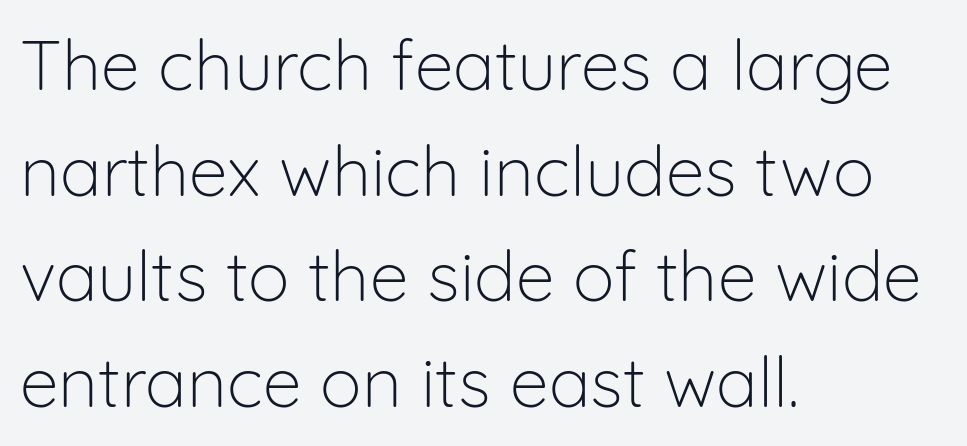
The leading is moderate, giving the passage an even texture. Varying glyph widths throughout — classic text-font behaviour. Decoration check: the copy has no underline. When letters stand straight like this, we call the style roman or upright. Weight: in the light-to-regular range. The letters sit at their default tracking, neither squeezed nor spread.
